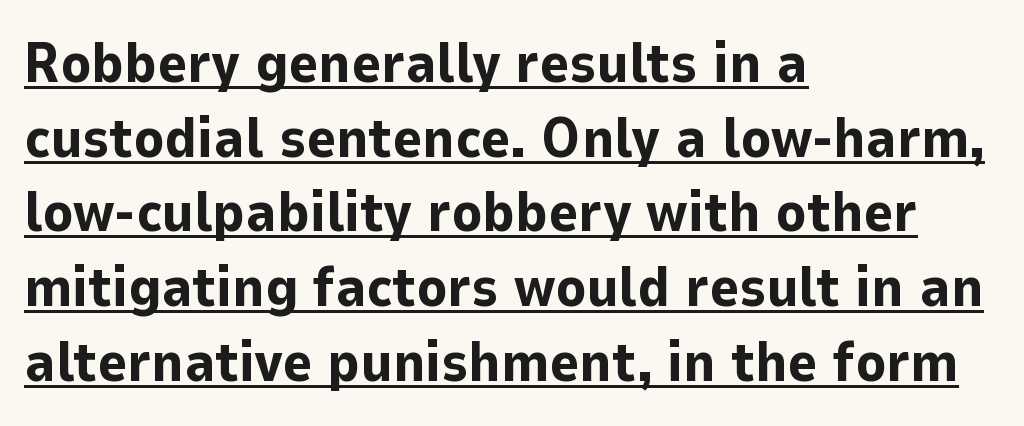
The image shows 57 px bold sans-serif type, upright; set left-aligned, normal line spacing (1.31x), normal letter spacing, underlined; low stroke contrast and a medium x-height.
